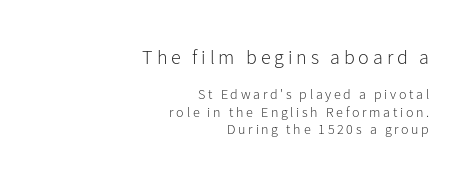
The image shows 20 px text type, upright; set right-aligned, normal line spacing (1.26x), not underlined; the first (top) block is 1.43x larger.
